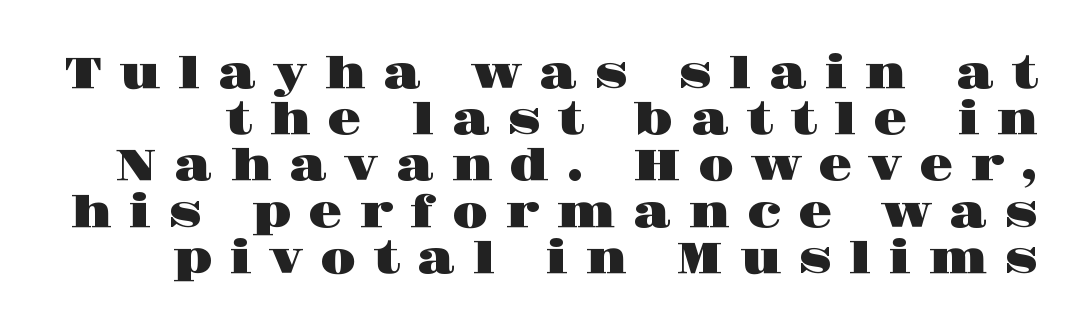
Varying glyph widths throughout — classic text-font behaviour. The passage shown is typeset with a serif family. The lettering stays uniformly vertical, giving the passage a roman look. Look at the tracking — it's clearly loosened, letters drifting apart.
